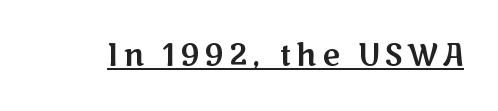
{"serif": "no", "italic": "no", "width": "wide", "stroke_contrast": "medium", "x_height": "medium", "monospaced": "no", "underline": "yes", "glyph_px": 30}
